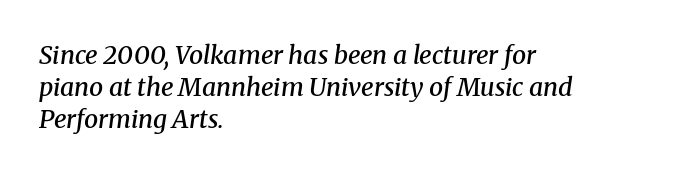
Q: Is the text bold? A: Semi-bold.
Q: Is the text italic (slanted)? A: Yes, it leans right by about 8 degrees.
Q: Is the text underlined? A: No.
Q: How is the paragraph aligned? A: Left-aligned.
Q: Is the spacing between letters normal or unusually wide? A: Normal.
Q: Is the spacing between lines tight, normal or loose? A: Normal.
